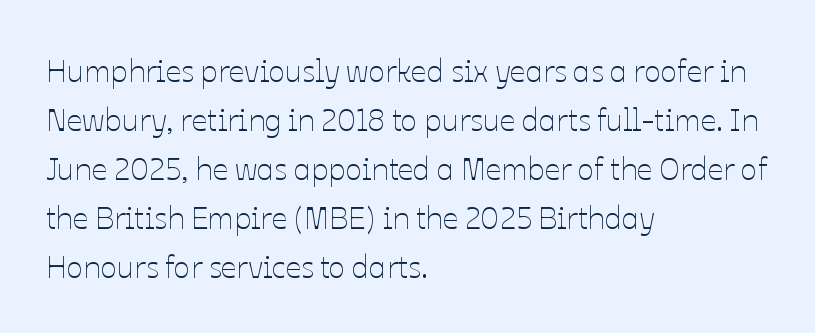
Q: Is the text bold? A: No.
Q: Is the text italic (slanted)? A: No, it is upright.
Q: Is the text underlined? A: No.
Q: How is the paragraph aligned? A: Left-aligned.
Q: Is the spacing between letters normal or unusually wide? A: Normal.
Q: Is the spacing between lines tight, normal or loose? A: Normal.
Q: Width (condensed, normal, or wide)? A: Normal.
Q: Stroke contrast? A: Low.
Q: x-height? A: Medium.
Q: Monospaced? A: No.
